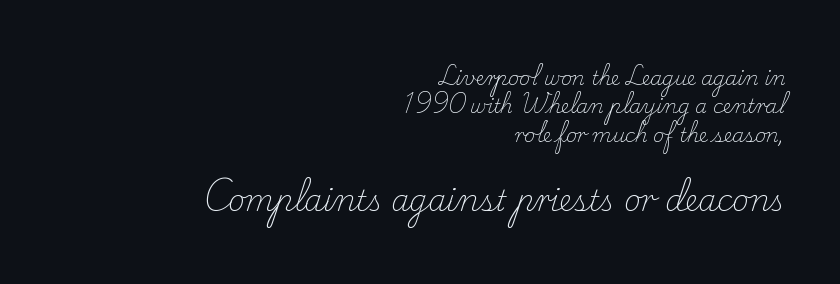
The image shows 29 px light serif type; set right-aligned, normal line spacing (1.5x), normal letter spacing, not underlined; the second (bottom) block is 1.53x larger; low stroke contrast and a small x-height.
